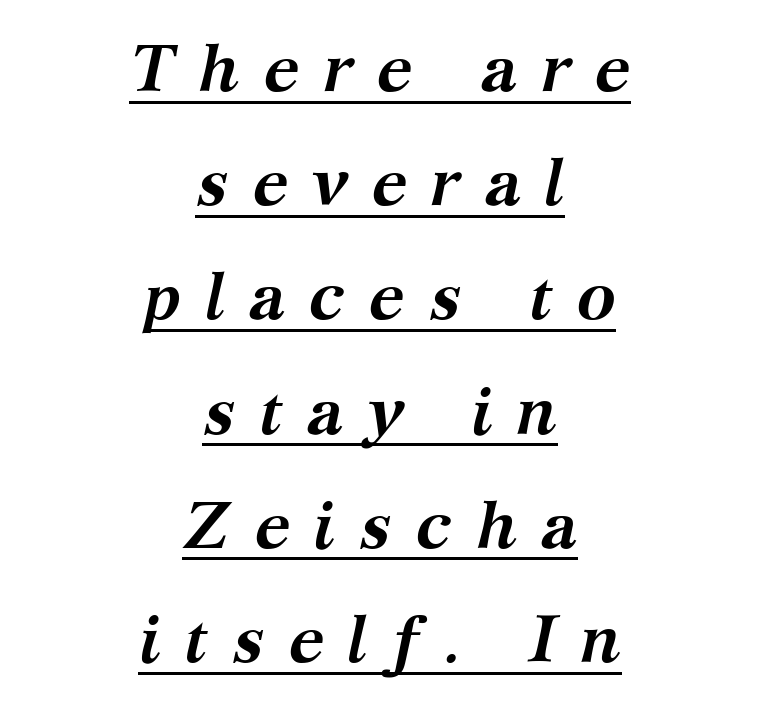
{"serif": "yes", "italic": "yes", "lean": "right", "slant_degrees": 12, "bold": "yes", "weight": "semibold", "width": "normal", "stroke_contrast": "medium", "x_height": "medium", "monospaced": "no", "underline": "yes", "align": "center", "line_spacing_ratio": 1.73, "letter_spacing": "wide", "letter_spacing_em": 0.35, "glyph_px": 66}
